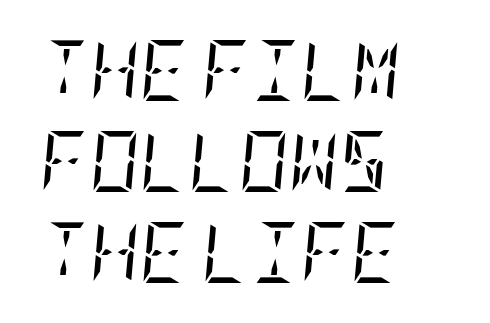
{"serif": "yes", "italic": "yes", "lean": "right", "slant_degrees": 5, "bold": "no", "weight": "regular", "width": "condensed", "stroke_contrast": "low", "x_height": "large", "underline": "no", "align": "left", "line_spacing": "normal", "line_spacing_ratio": 1.49, "letter_spacing": "normal", "letter_spacing_em": 0.0, "glyph_px": 61}
